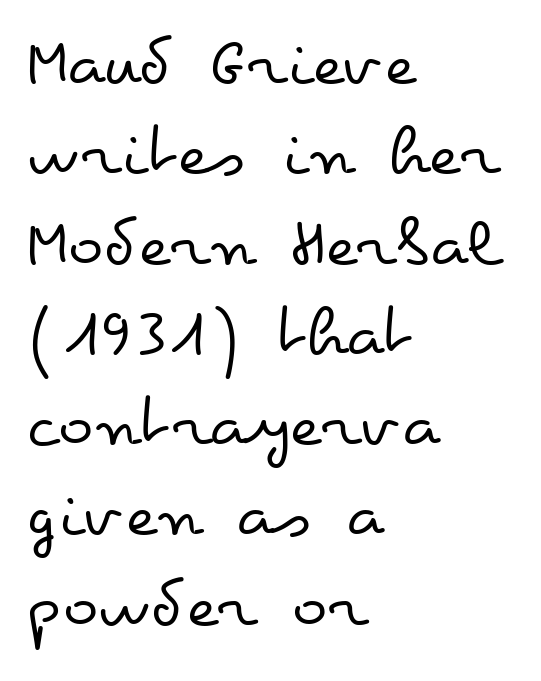
Vertical stems look standard width or narrower in stroke. Just letters on the line, the space beneath them empty. The letters advance in unequal steps, a hallmark of proportional type. What stands out about the letter spacing? Nothing — it is the standard amount.
